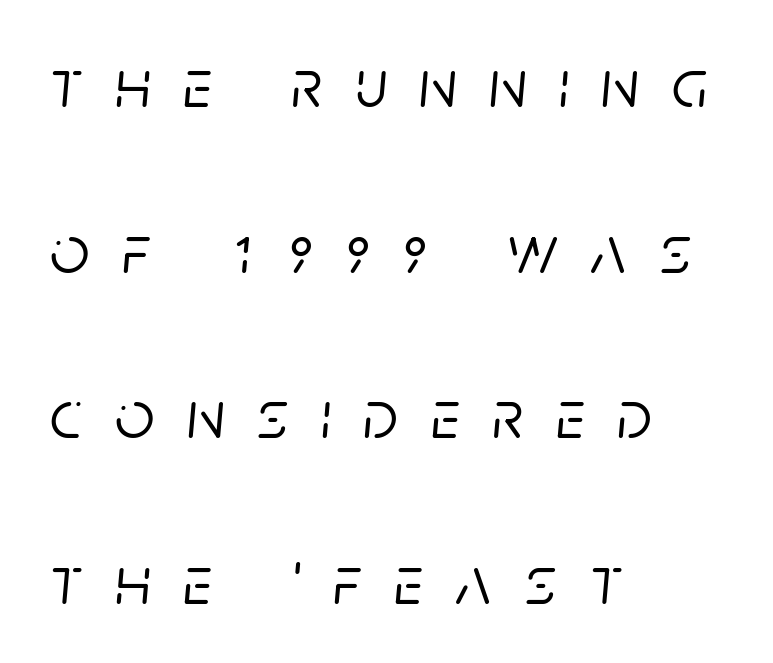
{"italic": "yes", "lean": "right", "slant_degrees": 5, "width": "normal", "stroke_contrast": "low", "x_height": "large", "monospaced": "no", "underline": "no", "align": "left", "line_spacing": "loose", "line_spacing_ratio": 2.4, "letter_spacing": "wide", "letter_spacing_em": 0.48, "glyph_px": 69}
